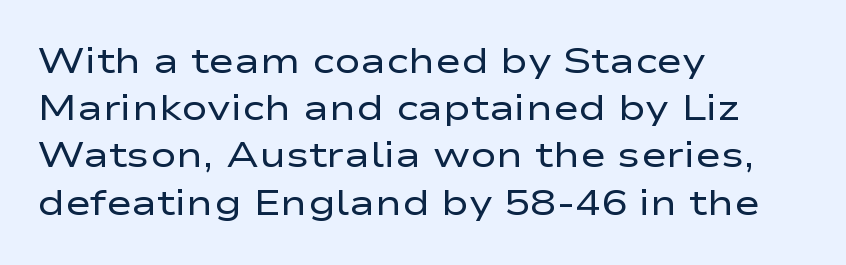
Vertically, the passage feels balanced, rows spaced as you'd expect. When letters stand straight like this, we call the style roman or upright. Check under the words: just untouched page. Stroke mass is kept to a normal reading level or below.
